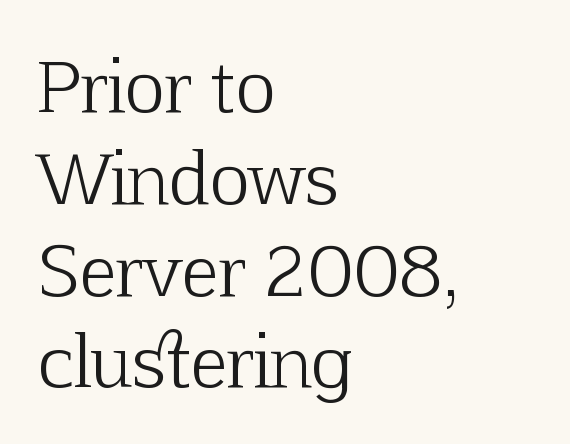
Q: Is the text bold? A: No.
Q: Is the text italic (slanted)? A: No, it is upright.
Q: Is the typeface a serif or a sans-serif typeface? A: Serif.
Q: Is the text underlined? A: No.
Q: How is the paragraph aligned? A: Left-aligned.
Q: Is the spacing between letters normal or unusually wide? A: Normal.
Q: Is the spacing between lines tight, normal or loose? A: Normal.
Q: Width (condensed, normal, or wide)? A: Normal.
Q: Stroke contrast? A: Low.
Q: x-height? A: Medium.
Q: Monospaced? A: No.
